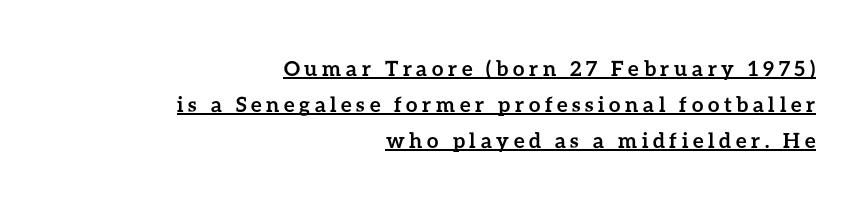
Loose tracking; the words dissolve into strings of separated letters. No italicization has been applied; the sample stays upright. Every word sits above its own underline. Summary of weight: heavy, a full bold. Caption: multi-line text, flush right, ragged left.
